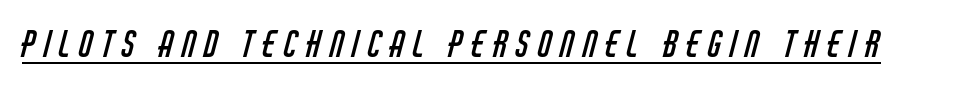
The face looks like a standard text weight, possibly lighter. The passage shown is typed in a proportional face where columns would drift. This is sans-serif lettering, the kind often seen on screens and signage. A continuous stroke trails under the words, as in a hyperlink.
